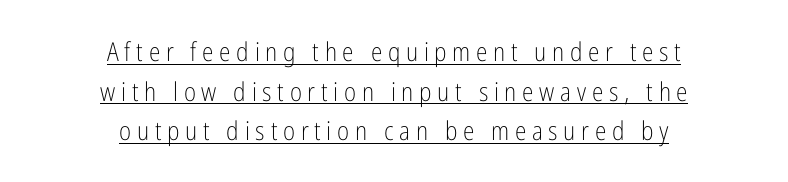
Q: Is the text bold? A: No.
Q: Is the text italic (slanted)? A: No, it is upright.
Q: Is the text underlined? A: Yes.
Q: How is the paragraph aligned? A: Centered.
Q: Is the spacing between letters normal or unusually wide? A: Unusually wide.
Q: Is the spacing between lines tight, normal or loose? A: Normal.
